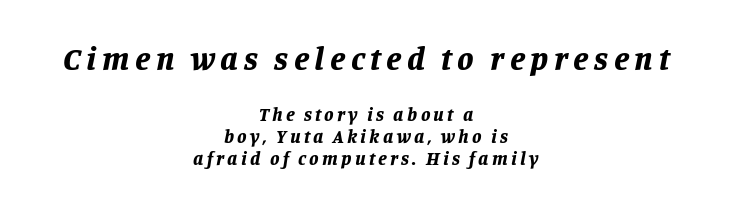
Layout note: lines centered. Emphasis by weight is at full strength: bold. The rendering uses natural spacing where letterforms have individual widths. The first block has been scaled up relative to the second. The letters are slanted; this is an italic face. Bare-footed words on every line.
